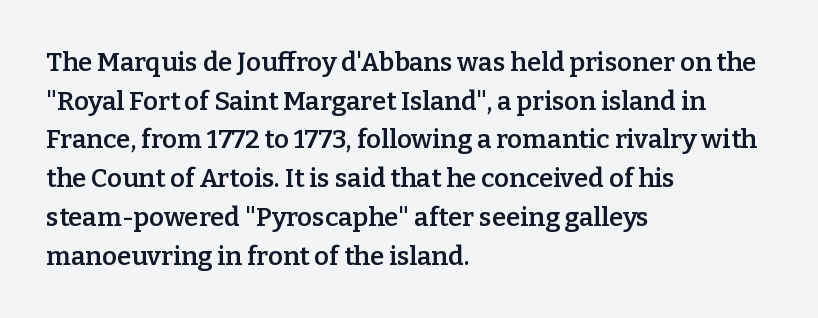
What stands out about the letter spacing? Nothing — it is the standard amount. Where is the straight margin? On the left. The glyphs are unaccompanied by any horizontal stroke below them. Is there any slant? The stems are plumb. The leading is moderate, giving the passage an even texture.
